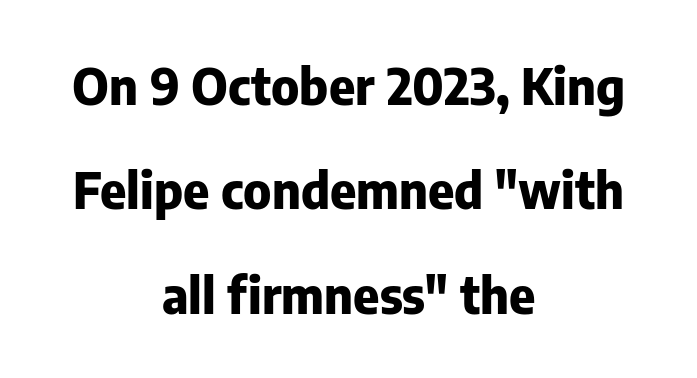
Q: Is the text bold? A: Yes.
Q: Is the text italic (slanted)? A: No, it is upright.
Q: Is the typeface a serif or a sans-serif typeface? A: Sans-serif.
Q: Is the text underlined? A: No.
Q: How is the paragraph aligned? A: Centered.
Q: Is the spacing between letters normal or unusually wide? A: Normal.
Q: Is the spacing between lines tight, normal or loose? A: Loose.
Q: Width (condensed, normal, or wide)? A: Normal.
Q: Stroke contrast? A: Low.
Q: x-height? A: Medium.
Q: Monospaced? A: No.
